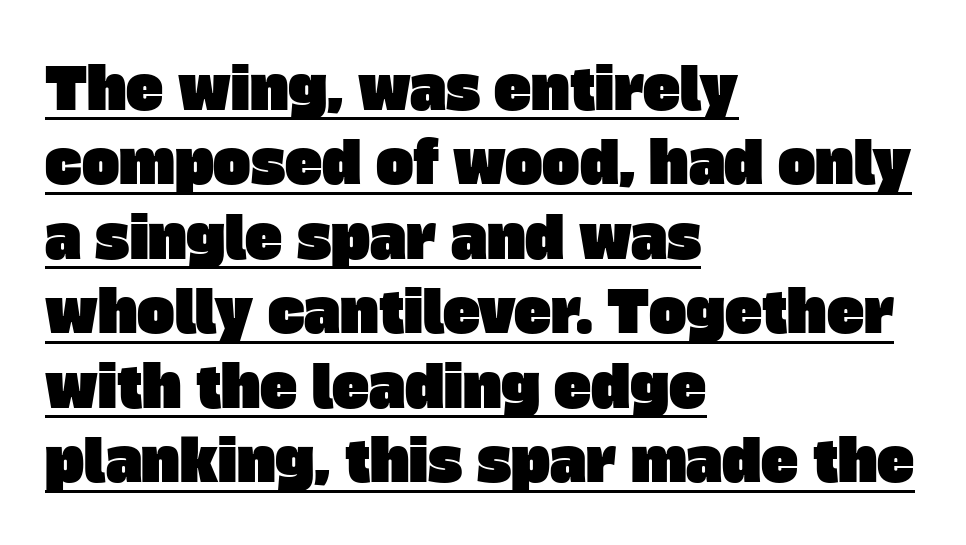
Q: Is the typeface a serif or a sans-serif typeface? A: Sans-serif.
Q: Is the text underlined? A: Yes.
Q: How is the paragraph aligned? A: Left-aligned.
Q: Is the spacing between letters normal or unusually wide? A: Normal.
Q: Is the spacing between lines tight, normal or loose? A: Normal.
Q: Width (condensed, normal, or wide)? A: Normal.
Q: Stroke contrast? A: Low.
Q: x-height? A: Large.
Q: Monospaced? A: No.
